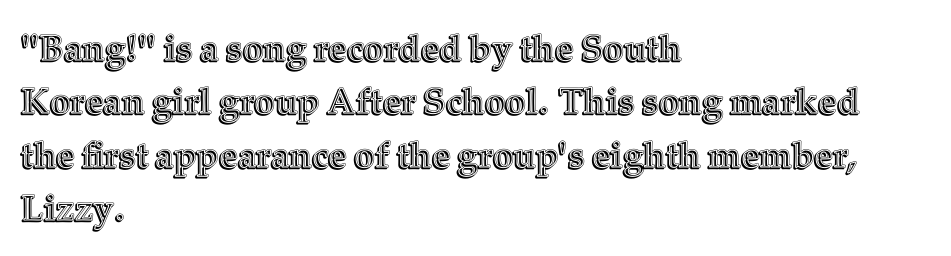
The rendering uses natural spacing where letterforms have individual widths. Regular leading. Which margin do the lines hug? The left one — the right edge is uneven. Honestly, there is no underline to notice here at all. The horizontal fit of the characters is conventional and even. Posture: vertical.
